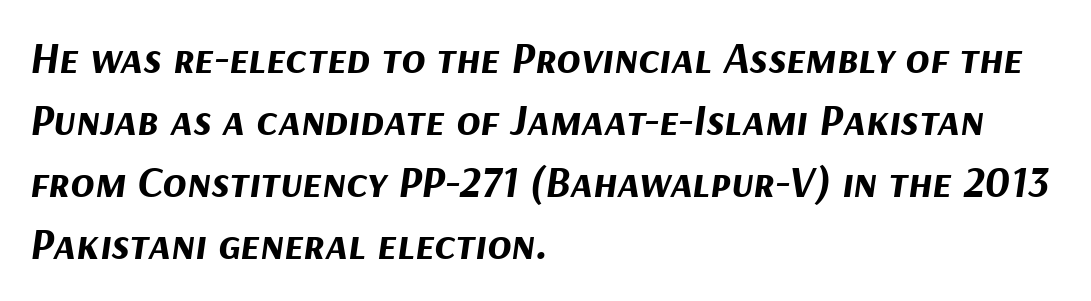
Q: Is the text bold? A: Yes.
Q: Is the text italic (slanted)? A: Yes, it leans right by about 9 degrees.
Q: Is the text underlined? A: No.
Q: How is the paragraph aligned? A: Left-aligned.
Q: Is the spacing between letters normal or unusually wide? A: Normal.
Q: Is the spacing between lines tight, normal or loose? A: Normal.
Q: Width (condensed, normal, or wide)? A: Normal.
Q: Stroke contrast? A: Medium.
Q: x-height? A: Medium.
Q: Monospaced? A: No.
